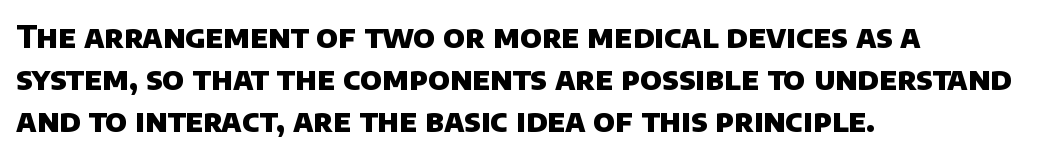
Honestly, the letter spacing is just normal — you wouldn't notice it. The rag falls on the right side of this text block. The rendering uses natural spacing where letterforms have individual widths. The zone under the glyphs is completely vacant. Each new line begins a customary step beneath the previous one. The characters display no serif detailing; their extremities are plain.
